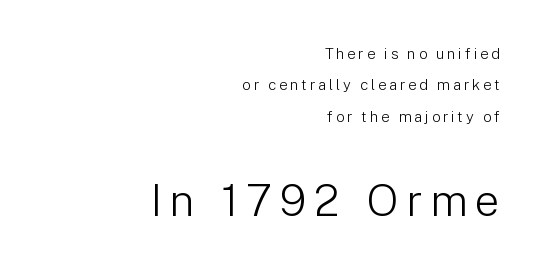
{"serif": "no", "italic": "no", "bold": "no", "weight": "light", "width": "normal", "stroke_contrast": "low", "x_height": "medium", "monospaced": "no", "underline": "no", "align": "right", "line_spacing": "loose", "line_spacing_ratio": 2.1, "larger_block": "second", "size_ratio": 2.93, "glyph_px": 44}
